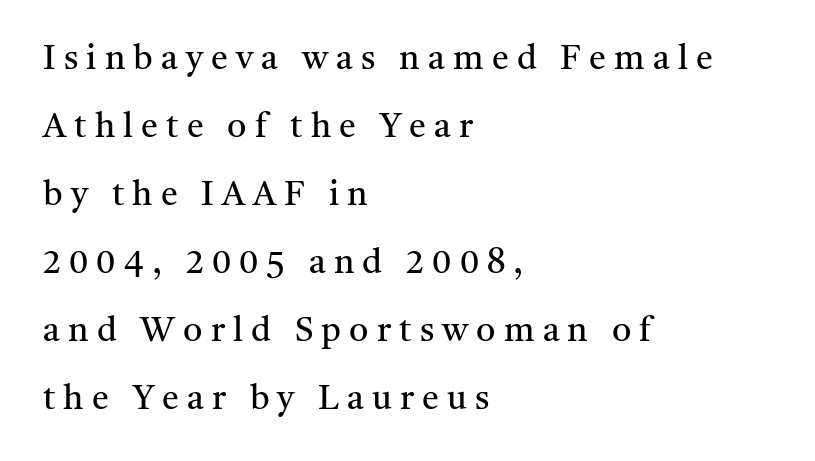
Only glyphs here, with clear space below each row. The type family on display is of the serif kind. Think standard paragraph weight, or any step lighter than that. This rendering uses left alignment, leaving the right contour irregular.
